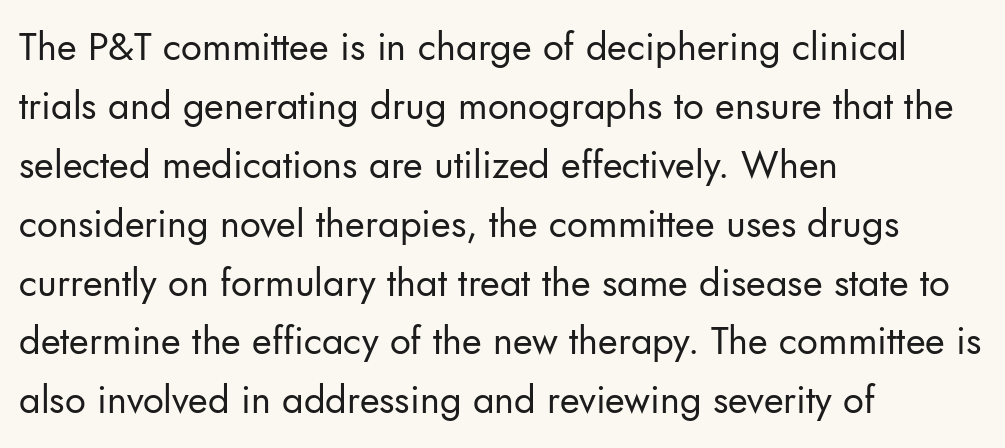
The image shows 38 px regular-weight sans-serif type, upright; set left-aligned, normal line spacing (1.55x), normal letter spacing, not underlined; low stroke contrast and a small x-height.
